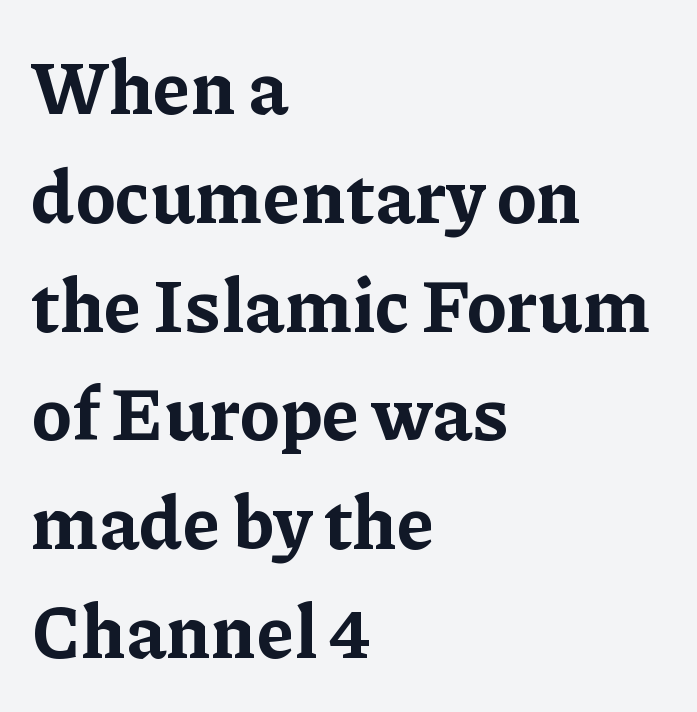
{"serif": "yes", "italic": "no", "bold": "yes", "weight": "bold", "width": "normal", "stroke_contrast": "low", "x_height": "medium", "monospaced": "no", "underline": "no", "align": "left", "line_spacing": "normal", "line_spacing_ratio": 1.47, "letter_spacing": "normal", "letter_spacing_em": 0.0, "glyph_px": 74}
